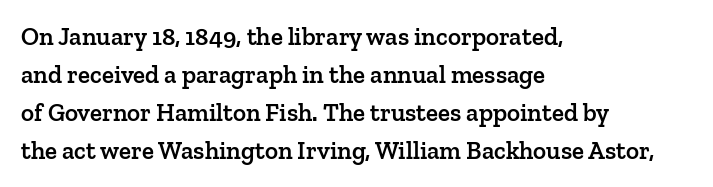
Q: Is the text bold? A: Semi-bold.
Q: Is the text italic (slanted)? A: No, it is upright.
Q: Is the text underlined? A: No.
Q: How is the paragraph aligned? A: Left-aligned.
Q: Is the spacing between letters normal or unusually wide? A: Normal.
Q: Is the spacing between lines tight, normal or loose? A: Normal.
